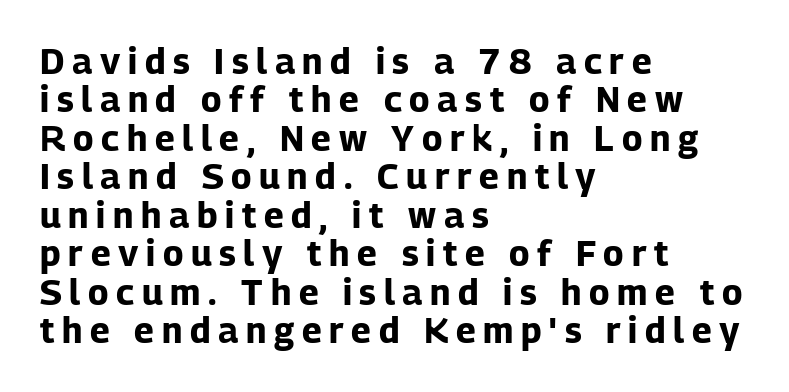
Q: Is the text bold? A: Yes.
Q: Is the text italic (slanted)? A: No, it is upright.
Q: Is the typeface a serif or a sans-serif typeface? A: Sans-serif.
Q: Is the text underlined? A: No.
Q: How is the paragraph aligned? A: Left-aligned.
Q: Is the spacing between letters normal or unusually wide? A: Unusually wide.
Q: Is the spacing between lines tight, normal or loose? A: Tight.
Q: Width (condensed, normal, or wide)? A: Normal.
Q: Stroke contrast? A: Low.
Q: x-height? A: Medium.
Q: Monospaced? A: No.
